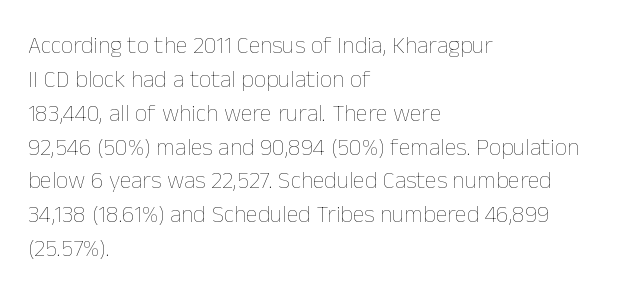
Decoration check: the copy has no underline. Teacher's note: observe the even left margin — that is flush-left alignment. Interline gaps are of average width in this sample. No chunkiness to these letters — they're not bold. These lines were composed using upright roman letters.
